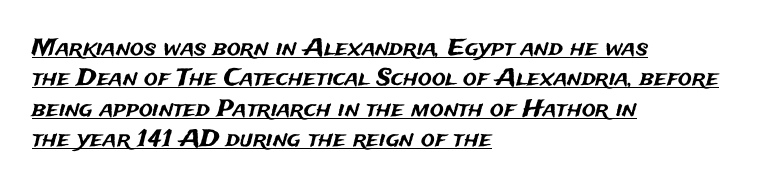
Vertically, the passage feels balanced, rows spaced as you'd expect. The letterforms sit shoulder to shoulder at normal distance. The compositor pushed each line to the left boundary. Has an underline been added? It has.
